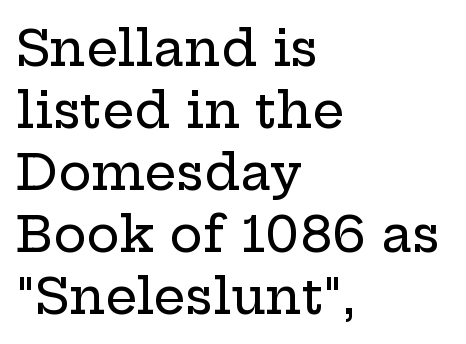
The image shows 50 px wide serif type, upright; set left-aligned, line spacing 1.24x, normal letter spacing, not underlined; low stroke contrast and a medium x-height.
